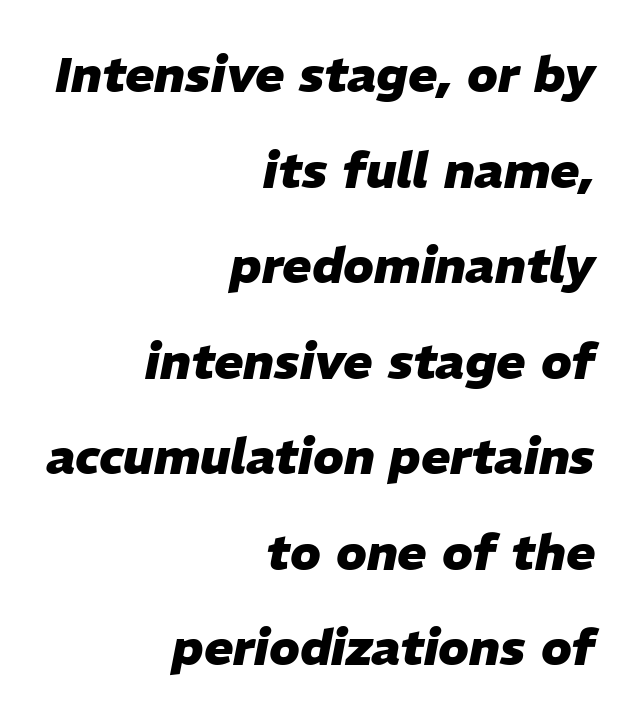
The image shows 49 px heavy type, italic (leaning right); set right-aligned, loose line spacing (1.95x), normal letter spacing, not underlined; low stroke contrast and a medium x-height.
